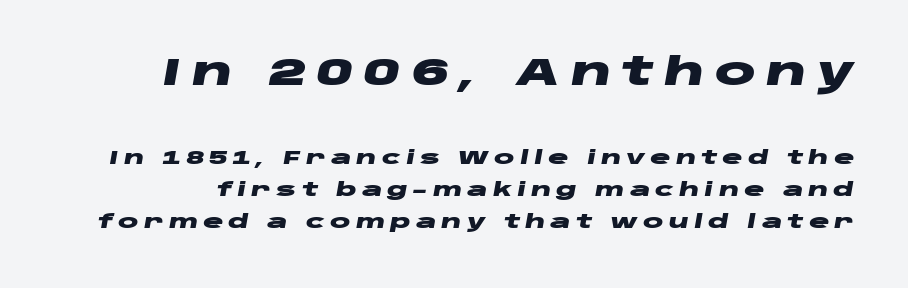
The space between consecutive lines is moderate. Italic: yes, the glyphs are oblique. The space beneath each line is pristine and unruled. Size contrast runs from large at the top to small at the bottom. Weight check: bold — yes, fully.
